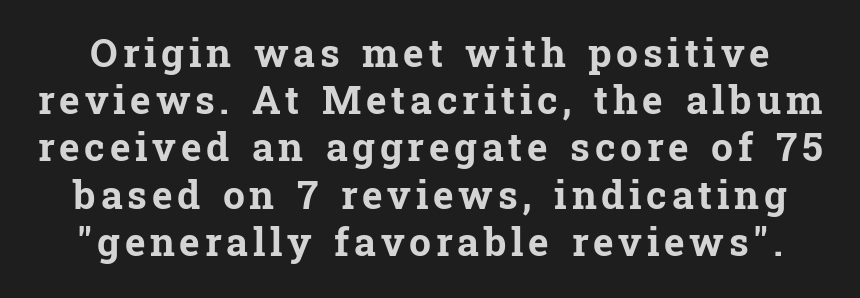
Q: Is the text bold? A: Yes.
Q: Is the text italic (slanted)? A: No, it is upright.
Q: Is the typeface a serif or a sans-serif typeface? A: Serif.
Q: Is the text underlined? A: No.
Q: Width (condensed, normal, or wide)? A: Normal.
Q: Stroke contrast? A: Low.
Q: x-height? A: Medium.
Q: Monospaced? A: No.
